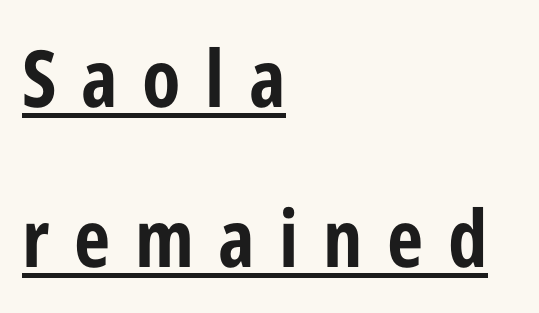
The image shows 79 px condensed sans-serif type, upright; set left-aligned, loose line spacing (2.02x), unusually wide letter spacing (+0.31 em), underlined; low stroke contrast and a medium x-height.
